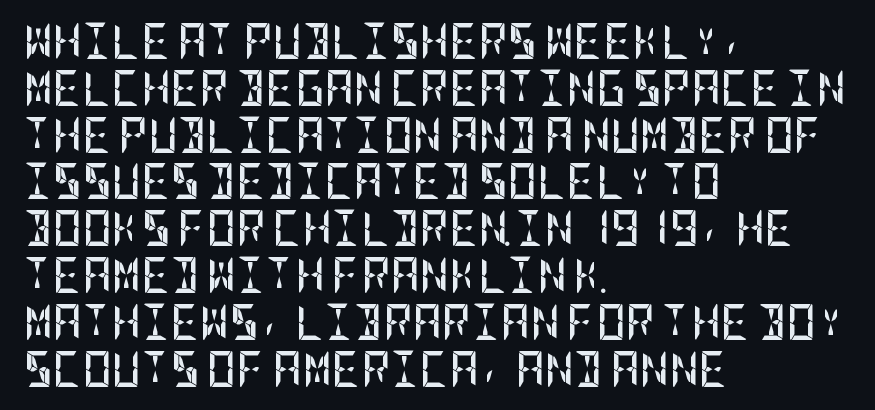
This sample uses an upright cut, with every glyph sitting square on the baseline. Type style note: lacks serifs. The face used here has the dense, thick strokes of a bold. Words appear dense and cohesive because spacing is normal. Where is the straight margin? On the left. Check the space under the baseline: it is left empty.
